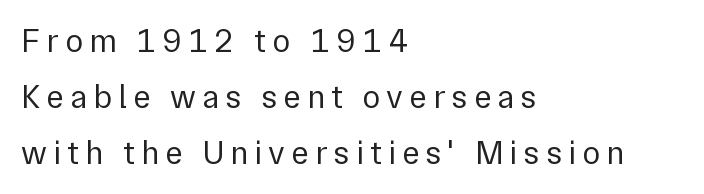
The image shows 33 px regular-weight sans-serif type, upright; set left-aligned, normal line spacing (1.7x), not underlined; a medium x-height.
